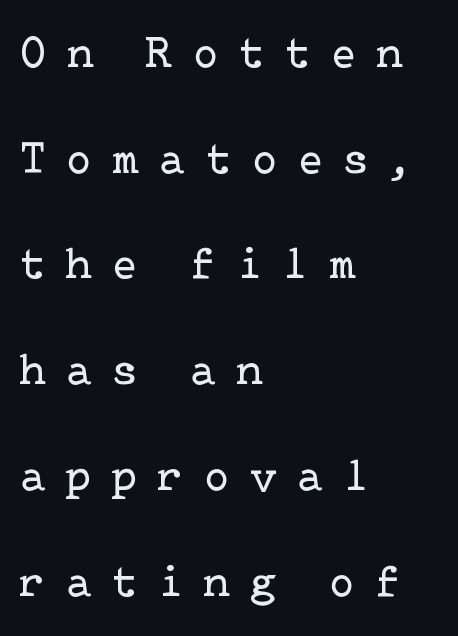
Stroke terminals: seriffed. Is there any slant? The stems are plumb. On a weight scale, this lands at 450 or below. Alignment: flush left. Descenders hang freely into open space.
